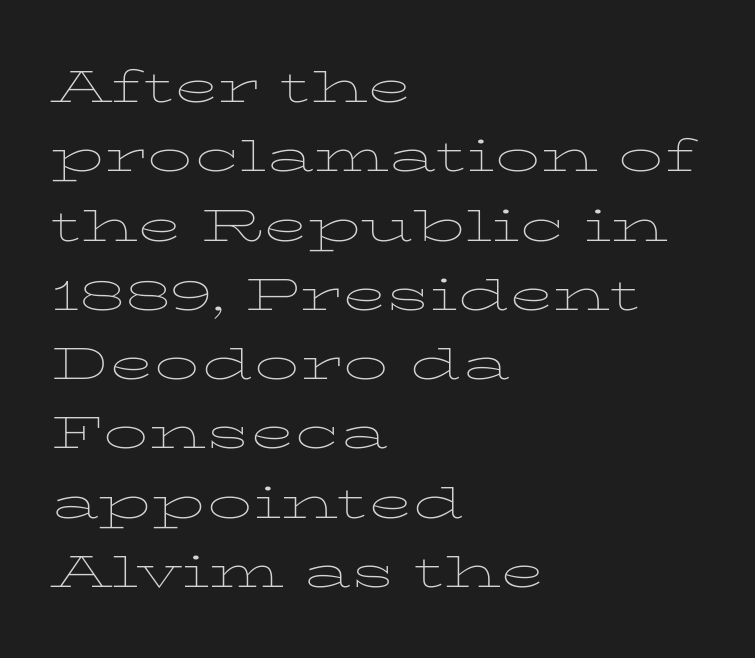
You can tell from the footed stems that serif type was used. Letters have the restrained weight of plain body copy at most. Decoration check: the copy has no underline. Note the varied advance widths — an 'i' is clearly narrower than an 'm'.
